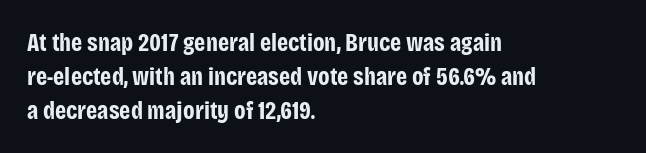
The image shows 25 px bold type, upright; set left-aligned, normal line spacing (1.36x), normal letter spacing, not underlined.
